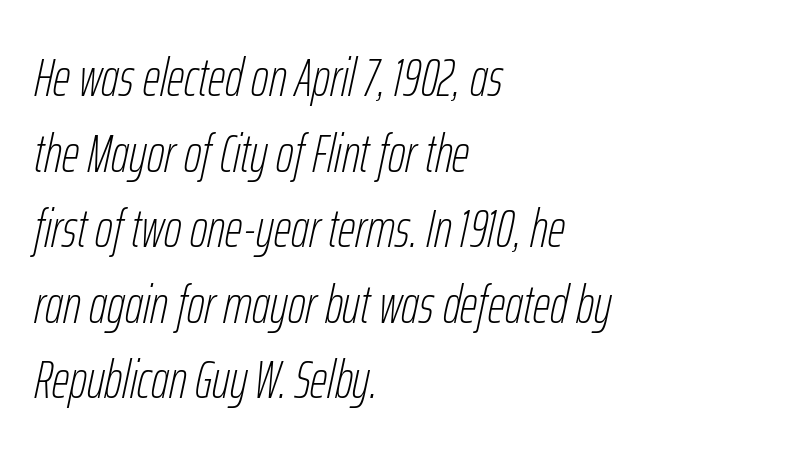
The image shows 54 px thin, condensed type, italic (leaning right); set left-aligned, normal line spacing (1.4x), normal letter spacing, not underlined; low stroke contrast and a medium x-height.
